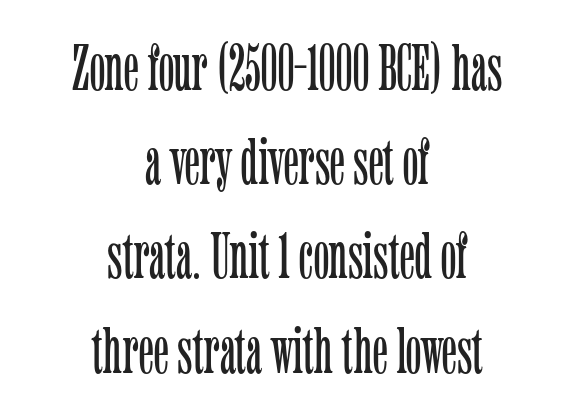
The image shows 65 px light, condensed serif type, upright; set centered, normal line spacing (1.45x), normal letter spacing, not underlined; low stroke contrast and a medium x-height.
